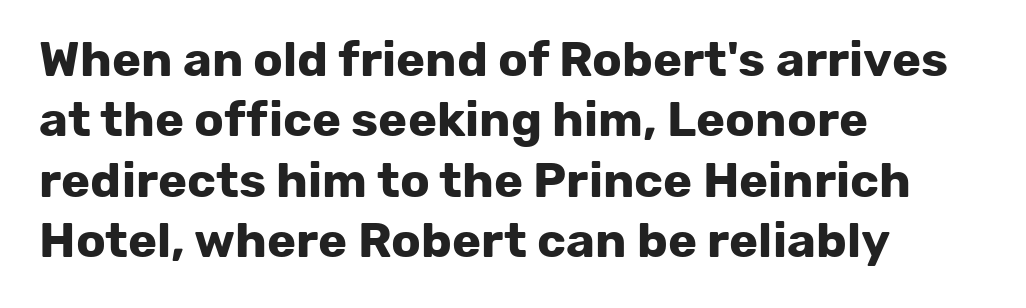
The image shows 49 px bold sans-serif type, upright; set left-aligned, line spacing 1.23x, normal letter spacing, not underlined; low stroke contrast and a medium x-height.
